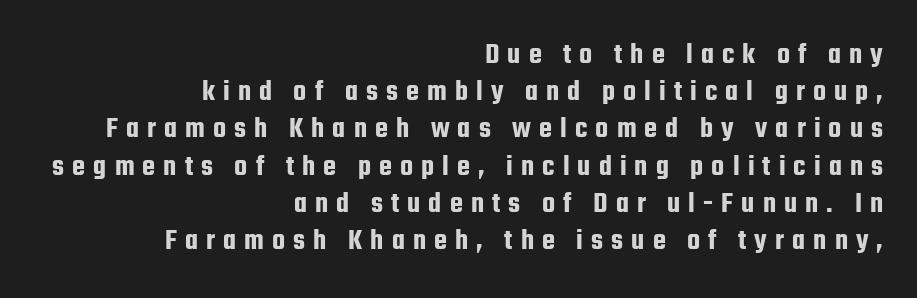
{"serif": "no", "italic": "no", "width": "condensed", "stroke_contrast": "low", "x_height": "medium", "monospaced": "no", "underline": "no", "align": "right", "line_spacing_ratio": 1.24, "letter_spacing": "wide", "letter_spacing_em": 0.27, "glyph_px": 30}
